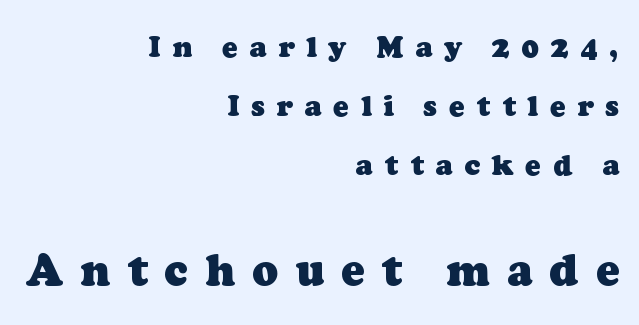
The image shows 43 px heavy serif type; set right-aligned, loose line spacing (2.03x), unusually wide letter spacing (+0.4 em), not underlined; the second (bottom) block is 1.48x larger; low stroke contrast and a medium x-height.
